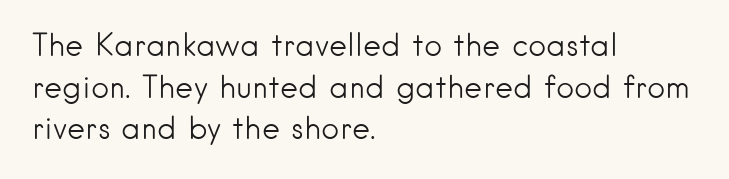
{"serif": "no", "italic": "no", "bold": "no", "weight": "light", "width": "normal", "stroke_contrast": "low", "x_height": "small", "monospaced": "no", "underline": "no", "align": "left", "line_spacing": "normal", "line_spacing_ratio": 1.34, "letter_spacing": "normal", "letter_spacing_em": 0.0, "glyph_px": 31}
